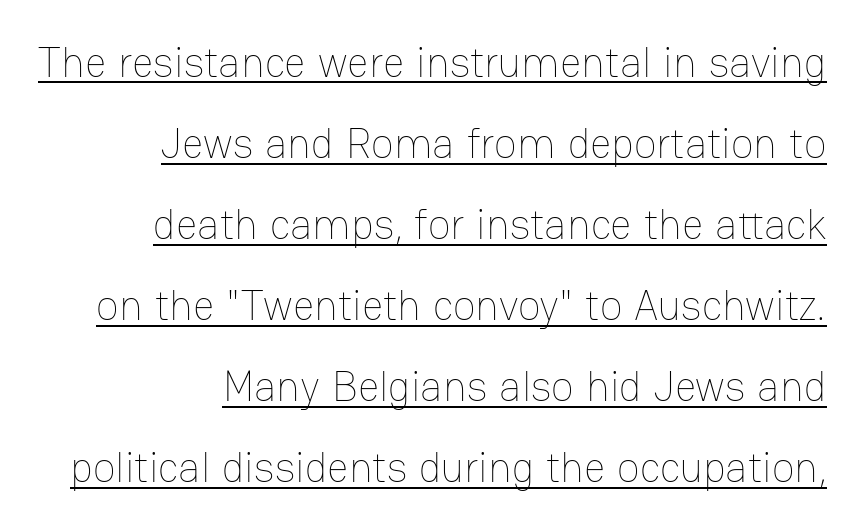
If you drew a line through each stem, it would be perfectly vertical. Each letter keeps its own natural width here, so spacing adapts to shape. The font is comparable to plain body text, perhaps lighter. The setting favours the right margin, as signatures and pull-quotes sometimes do. Does a line run under the words? Yes, clearly. Nobody touched the tracking dial on this one.
